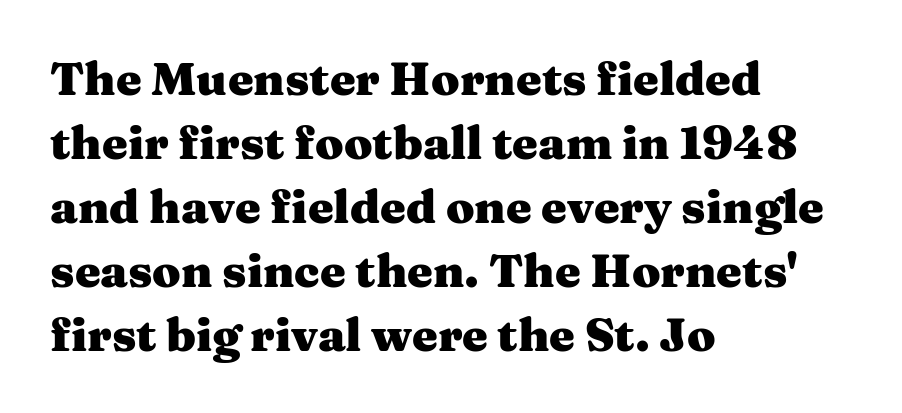
Q: Is the text bold? A: Yes.
Q: Is the text italic (slanted)? A: No, it is upright.
Q: Is the typeface a serif or a sans-serif typeface? A: Serif.
Q: Is the text underlined? A: No.
Q: How is the paragraph aligned? A: Left-aligned.
Q: Is the spacing between letters normal or unusually wide? A: Normal.
Q: Is the spacing between lines tight, normal or loose? A: Normal.
Q: Width (condensed, normal, or wide)? A: Wide.
Q: Stroke contrast? A: Medium.
Q: x-height? A: Medium.
Q: Monospaced? A: No.
